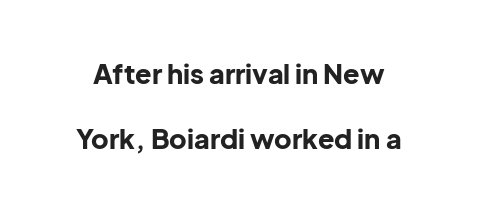
{"italic": "no", "bold": "yes", "underline": "no", "line_spacing": "loose", "line_spacing_ratio": 2.42, "letter_spacing": "normal", "letter_spacing_em": 0.0, "glyph_px": 27}
